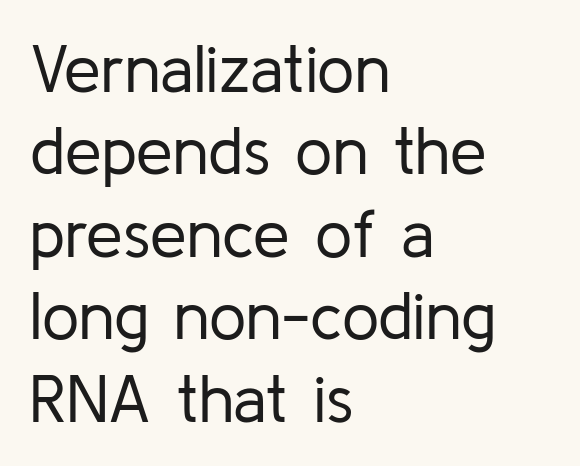
{"serif": "no", "italic": "no", "bold": "no", "weight": "regular", "width": "normal", "stroke_contrast": "low", "x_height": "medium", "monospaced": "no", "underline": "no", "align": "left", "line_spacing": "normal", "line_spacing_ratio": 1.25, "letter_spacing": "normal", "letter_spacing_em": 0.0, "glyph_px": 66}
